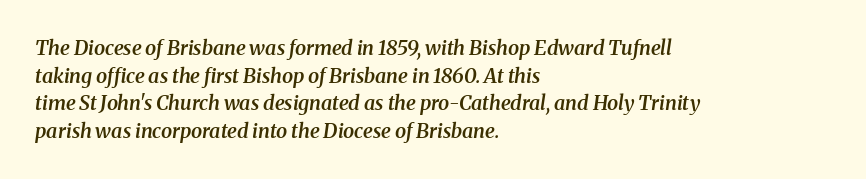
The image shows 20 px text type, italic (leaning right); set left-aligned, normal line spacing (1.38x), normal letter spacing, not underlined.
